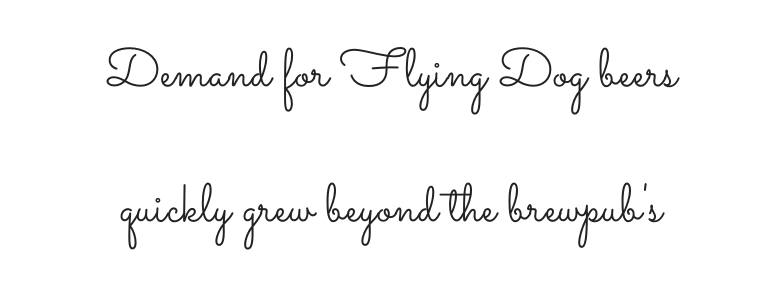
Q: Is the text bold? A: No.
Q: Is the text italic (slanted)? A: Yes.
Q: Is the text underlined? A: No.
Q: How is the paragraph aligned? A: Centered.
Q: Is the spacing between letters normal or unusually wide? A: Normal.
Q: Is the spacing between lines tight, normal or loose? A: Loose.
Q: Width (condensed, normal, or wide)? A: Wide.
Q: Stroke contrast? A: Low.
Q: x-height? A: Small.
Q: Monospaced? A: No.
